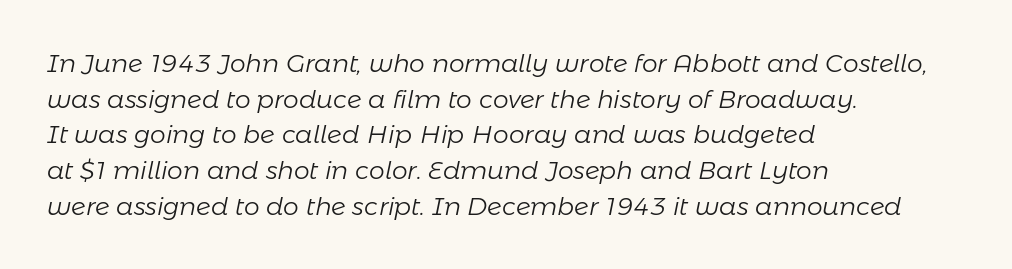
Q: Is the text bold? A: No.
Q: Is the text italic (slanted)? A: Yes, it leans right by about 11 degrees.
Q: Is the text underlined? A: No.
Q: How is the paragraph aligned? A: Left-aligned.
Q: Is the spacing between letters normal or unusually wide? A: Normal.
Q: Is the spacing between lines tight, normal or loose? A: Normal.
